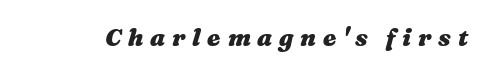
Q: Is the text bold? A: Yes.
Q: Is the text italic (slanted)? A: Yes, it leans right by about 16 degrees.
Q: Is the text underlined? A: No.
Q: Is the spacing between letters normal or unusually wide? A: Unusually wide.
